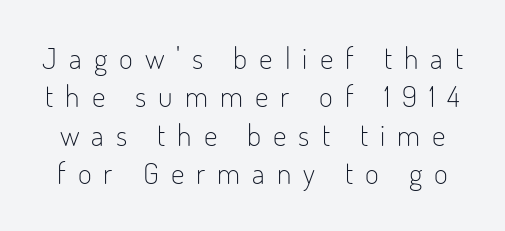
The image shows 30 px light, condensed sans-serif type, upright; set normal line spacing (1.28x), unusually wide letter spacing (+0.4 em), not underlined; low stroke contrast and a small x-height.
